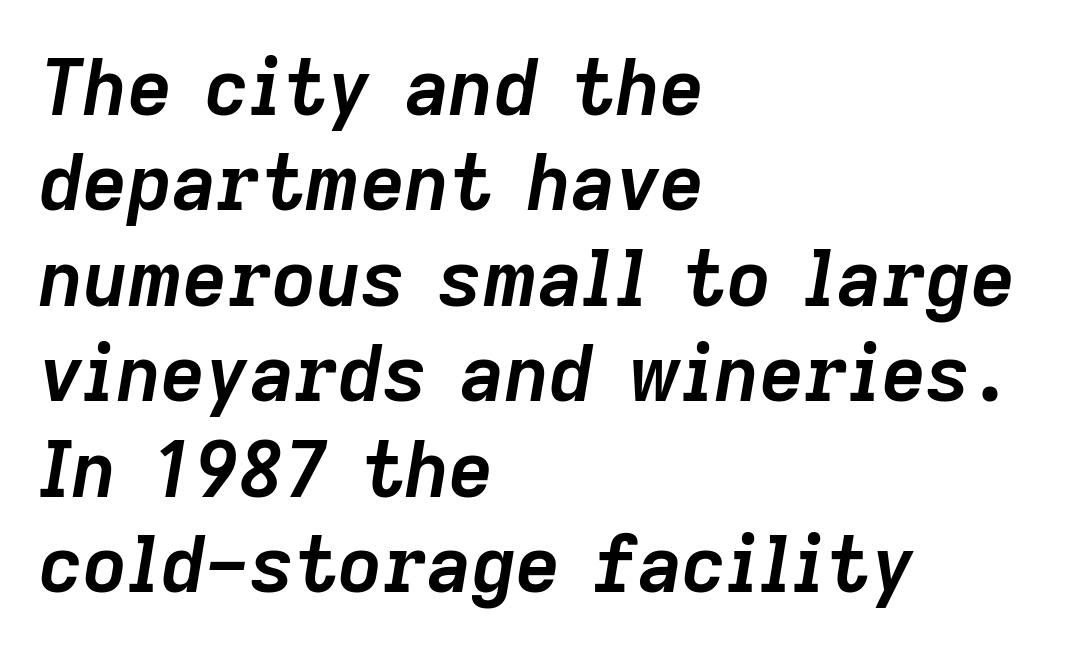
{"italic": "yes", "lean": "right", "slant_degrees": 9, "bold": "yes", "weight": "semibold", "width": "normal", "stroke_contrast": "low", "x_height": "medium", "monospaced": "no", "underline": "no", "align": "left", "line_spacing_ratio": 1.24, "letter_spacing": "normal", "letter_spacing_em": 0.0, "glyph_px": 77}
